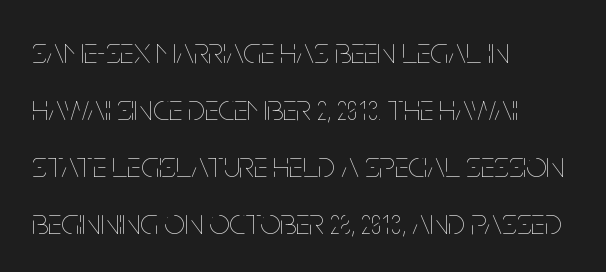
Leading: standard. No word sits above an underline. The lettering stays uniformly vertical, giving the passage a roman look. Is this a heavy cut? Hardly; it is regular or lighter. In CSS terms this would be text-align: left. Varying glyph widths throughout — classic text-font behaviour.
